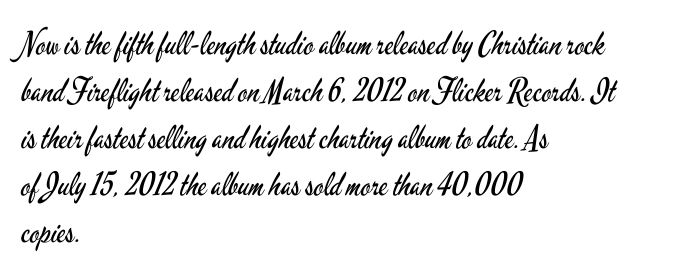
The image shows 32 px regular-weight, condensed sans-serif type; set left-aligned, normal line spacing (1.47x), normal letter spacing, not underlined; low stroke contrast and a small x-height.
